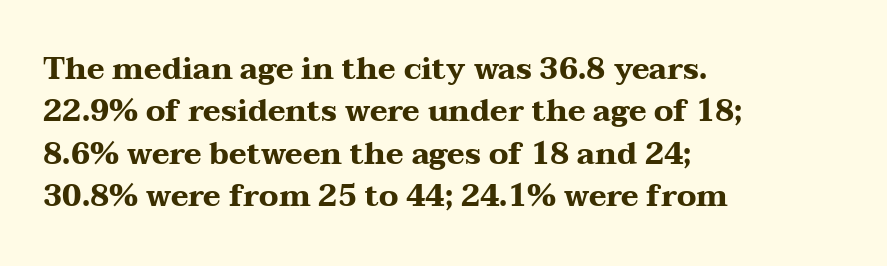
Horizontal bands of white between lines are of average thickness. Posture: straight, roman, zero tilt. Short and long lines alike share a common starting point at left. Look at the bottom of the vertical strokes: they flare into serifs here. Summary of weight: heavy, a full bold. Look at the tracking — it's just the regular setting, nothing added.
